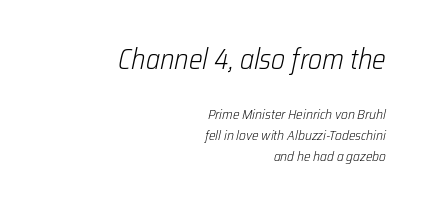
Q: Is the text bold? A: No.
Q: Is the text italic (slanted)? A: Yes, it leans right by about 12 degrees.
Q: Is the text underlined? A: No.
Q: How is the paragraph aligned? A: Right-aligned.
Q: Is the spacing between letters normal or unusually wide? A: Normal.
Q: Is the spacing between lines tight, normal or loose? A: Normal.
Q: Which block of text is set in a larger size, the first (top) or the second (bottom)? A: The first (top) one.
Q: Width (condensed, normal, or wide)? A: Condensed.
Q: Stroke contrast? A: Low.
Q: x-height? A: Medium.
Q: Monospaced? A: No.
